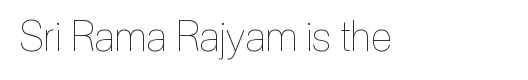
The image shows 41 px thin, condensed type, upright; set normal letter spacing, not underlined; a medium x-height.
